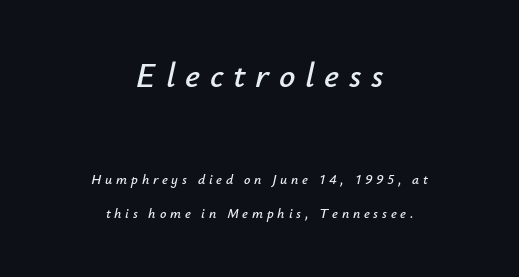
The image shows 36 px text type, italic (leaning right); set centered, loose line spacing (2.44x), unusually wide letter spacing (+0.27 em), not underlined; the first (top) block is 2.57x larger; low stroke contrast and a small x-height.
